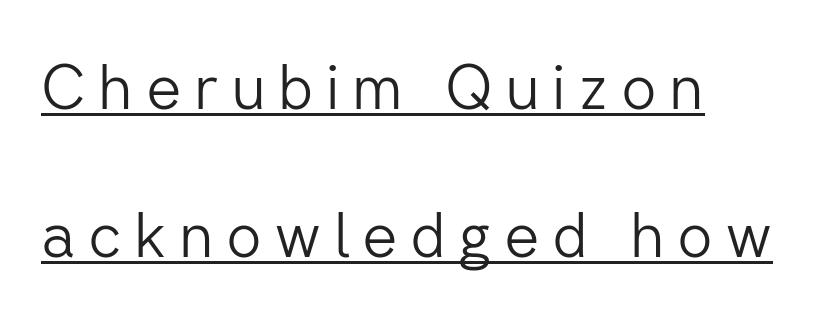
{"serif": "no", "italic": "no", "bold": "no", "weight": "light", "width": "normal", "stroke_contrast": "low", "x_height": "medium", "monospaced": "no", "underline": "yes", "align": "left", "line_spacing": "loose", "line_spacing_ratio": 2.39, "letter_spacing": "wide", "letter_spacing_em": 0.2, "glyph_px": 62}
